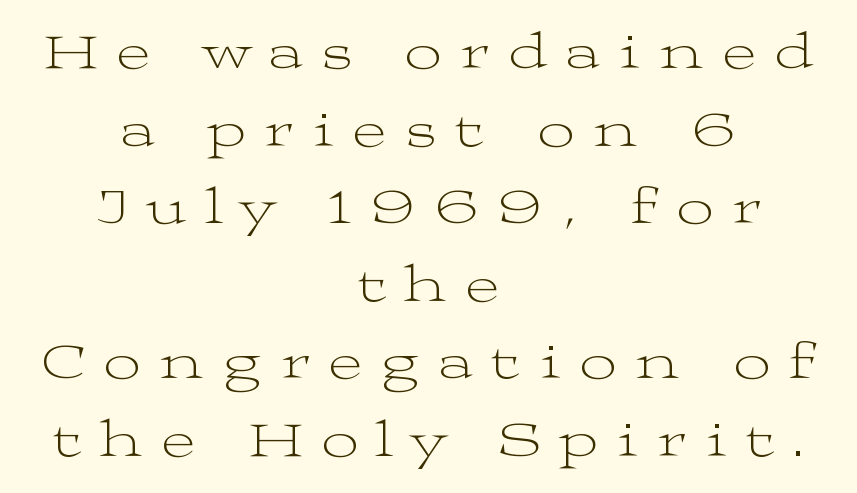
The image shows 51 px light, wide serif type, upright; set centered, normal line spacing (1.52x), unusually wide letter spacing (+0.38 em), not underlined; medium stroke contrast and a medium x-height.
